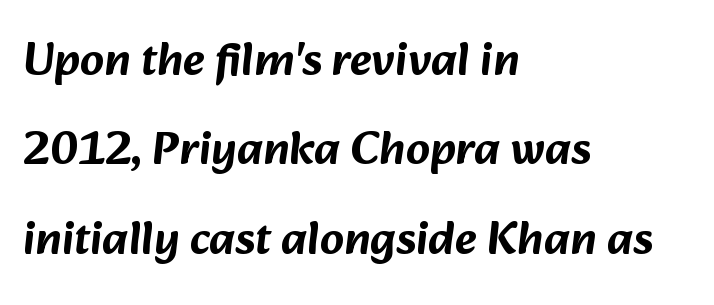
{"serif": "no", "width": "normal", "stroke_contrast": "low", "x_height": "medium", "monospaced": "no", "underline": "no", "align": "left", "line_spacing": "loose", "line_spacing_ratio": 1.9, "letter_spacing": "normal", "letter_spacing_em": 0.0, "glyph_px": 47}
